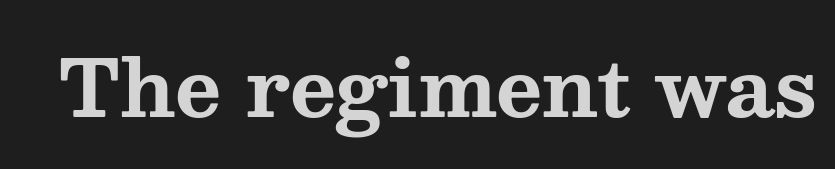
Q: Is the text bold? A: Yes.
Q: Is the text italic (slanted)? A: No, it is upright.
Q: Is the typeface a serif or a sans-serif typeface? A: Serif.
Q: Is the text underlined? A: No.
Q: Is the spacing between letters normal or unusually wide? A: Normal.
Q: Width (condensed, normal, or wide)? A: Wide.
Q: Stroke contrast? A: Medium.
Q: x-height? A: Medium.
Q: Monospaced? A: No.
